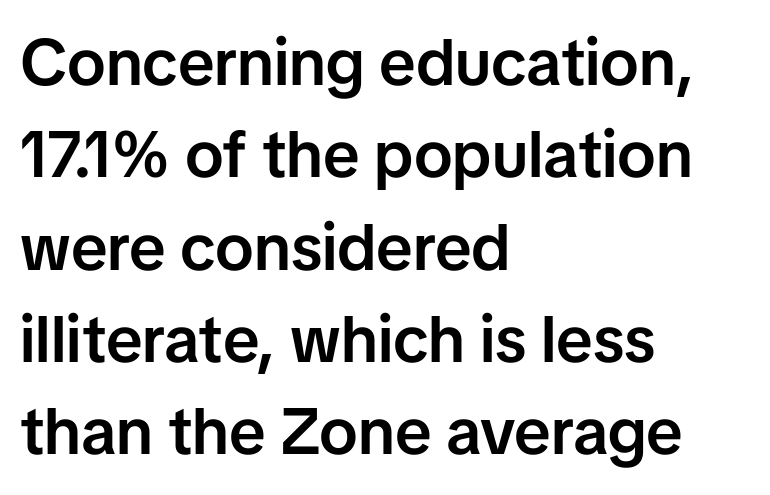
Q: Is the text bold? A: Semi-bold.
Q: Is the text italic (slanted)? A: No, it is upright.
Q: Is the typeface a serif or a sans-serif typeface? A: Sans-serif.
Q: Is the text underlined? A: No.
Q: How is the paragraph aligned? A: Left-aligned.
Q: Is the spacing between letters normal or unusually wide? A: Normal.
Q: Is the spacing between lines tight, normal or loose? A: Normal.
Q: Width (condensed, normal, or wide)? A: Normal.
Q: Stroke contrast? A: Low.
Q: x-height? A: Medium.
Q: Monospaced? A: No.
